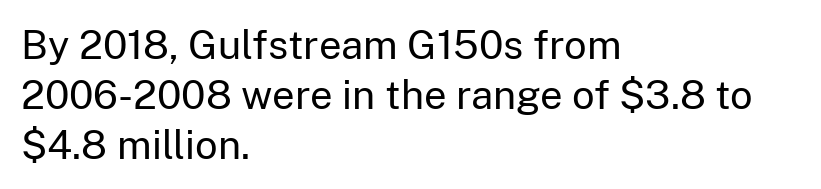
{"serif": "no", "italic": "no", "bold": "no", "weight": "regular", "width": "normal", "stroke_contrast": "low", "x_height": "medium", "monospaced": "no", "underline": "no", "align": "left", "line_spacing": "normal", "line_spacing_ratio": 1.25, "letter_spacing": "normal", "letter_spacing_em": 0.0, "glyph_px": 40}
